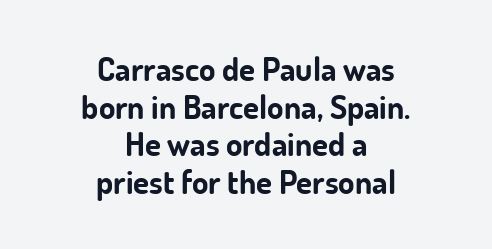
The image shows 33 px bold sans-serif type, upright; set centered, tight line spacing (1.14x), normal letter spacing, not underlined; low stroke contrast and a small x-height.
